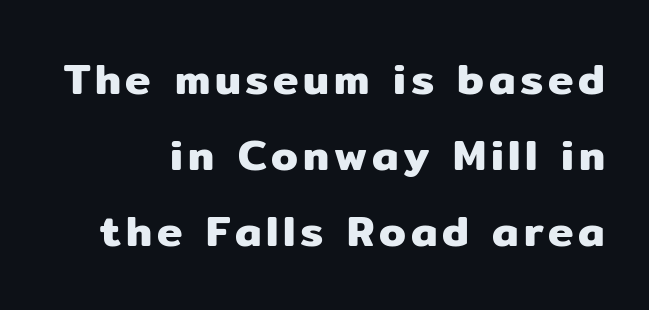
{"serif": "no", "italic": "no", "width": "normal", "stroke_contrast": "low", "x_height": "medium", "monospaced": "no", "underline": "no", "line_spacing_ratio": 1.77, "glyph_px": 43}
